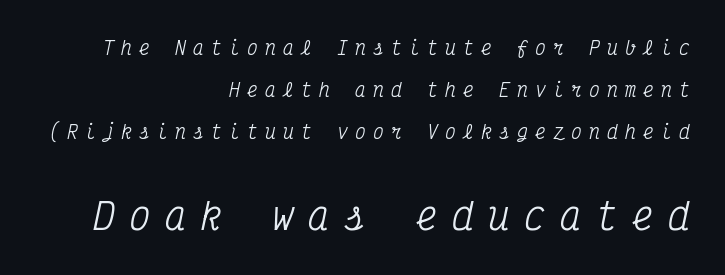
The image shows 36 px condensed serif type, italic (leaning right), monospaced; set right-aligned, loose line spacing (2.34x), unusually wide letter spacing (+0.4 em), not underlined; the second (bottom) block is 2.0x larger; medium stroke contrast and a medium x-height.
